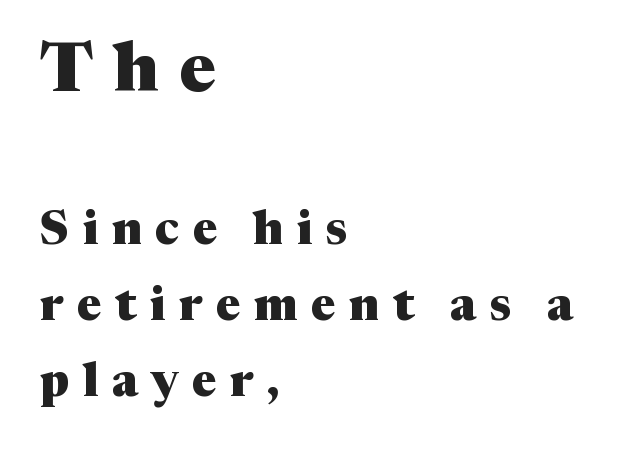
The image shows 69 px heavy serif type, upright; set left-aligned, normal line spacing (1.66x), unusually wide letter spacing (+0.29 em), not underlined; the first (top) block is 1.5x larger; medium stroke contrast and a medium x-height.
